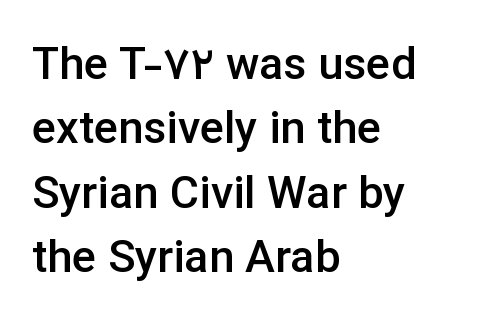
Spacing verdict: proportional, widths tailored to each character. In terms of letterspacing, this is plain default setting. Ordinary non-slanted type is in use. The strokes are fattened partway — semibold, not bold. The glyphs are unaccompanied by any horizontal stroke below them. These lines sit exactly where default settings would place them.
